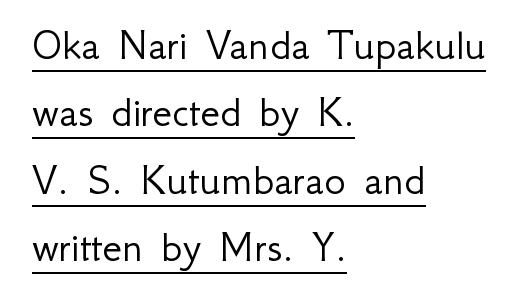
Notice how the stems are strictly vertical — no italics here. The rendering shows plain stroke endings on the letterforms — a sans-serif design. Looks like regular typesetting: each glyph gets only the width it needs. Letter spacing: default.
